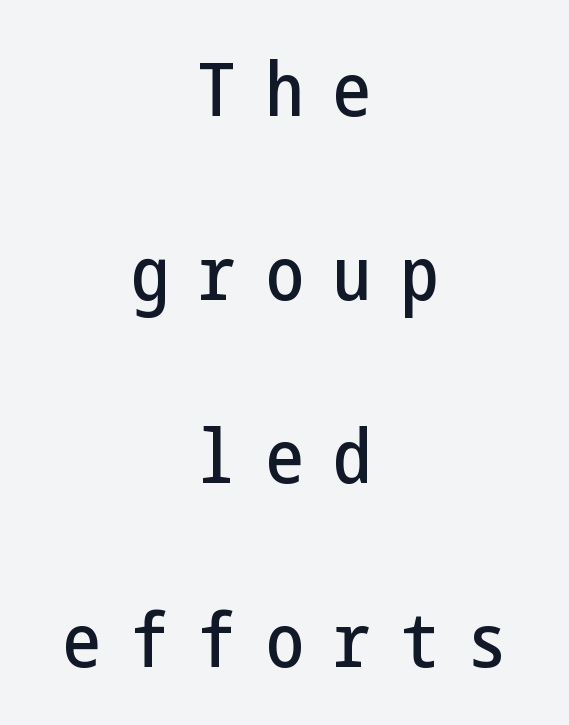
Are there feet on the stems? There aren't — it's a sans. The space directly below the letters is spotless. In terms of leading, this rendering errs on the spacious side. Look at the tracking — it's clearly loosened, letters drifting apart. Caption: multi-line text, centered on the measure.
